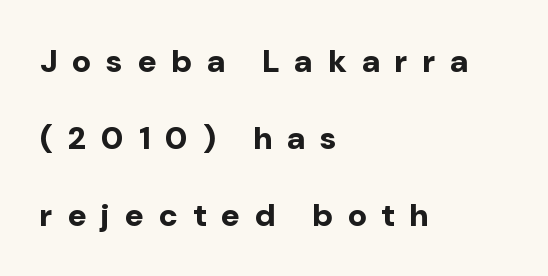
Loosely led — the rows are spread out. Substantial extra tracking has been applied to these lines. A typesetter would label this face a sans. A classic flush-left, rag-right setting is used for this passage. Here the designer chose a conventional face with non-uniform glyph widths.
